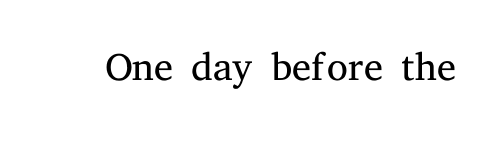
The passage shown is typeset with a serif family. The typography opts for an upright posture over an oblique one. The passage shown is typed in a proportional face where columns would drift. Each word holds together tightly as a unit, with standard inter-letter gaps. The space directly below the letters is spotless.
